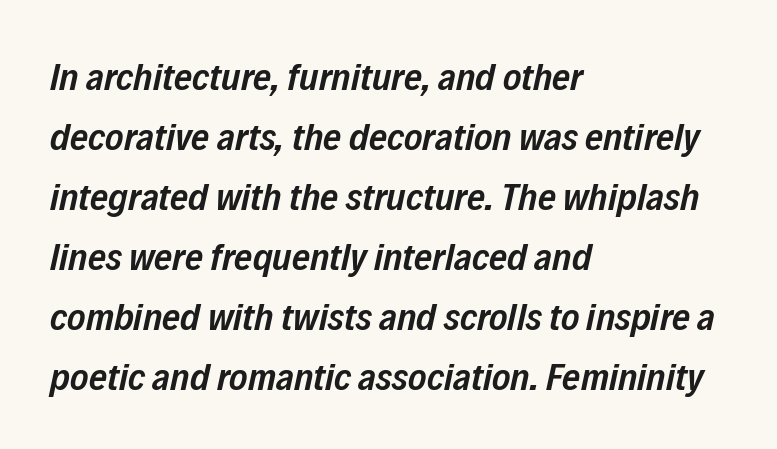
The line texture is even and compact thanks to regular tracking. Think of a printed novel: that variable character pitch is what you see here. Descender tails drop into unmarked territory. The characters look somewhat weighty, a semibold short of true bold. These lines are set flush left with a ragged right edge.
